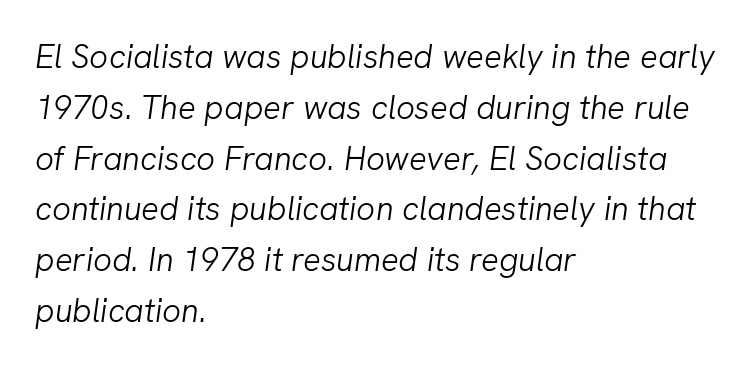
Q: Is the text bold? A: No.
Q: Is the text italic (slanted)? A: Yes, it leans right by about 8 degrees.
Q: Is the text underlined? A: No.
Q: How is the paragraph aligned? A: Left-aligned.
Q: Is the spacing between letters normal or unusually wide? A: Normal.
Q: Is the spacing between lines tight, normal or loose? A: Normal.
Q: Width (condensed, normal, or wide)? A: Normal.
Q: Stroke contrast? A: Low.
Q: x-height? A: Medium.
Q: Monospaced? A: No.
